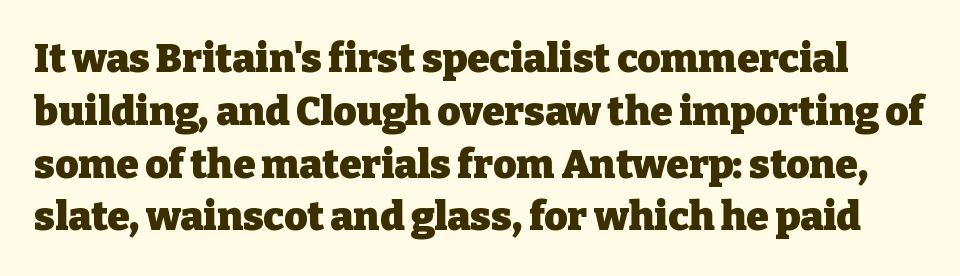
The image shows 40 px heavy serif type, upright; set normal line spacing (1.32x), normal letter spacing, not underlined; low stroke contrast and a medium x-height.
